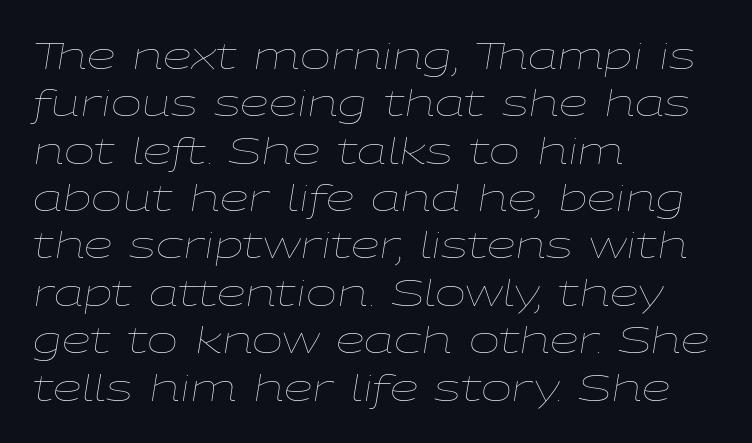
{"italic": "yes", "lean": "right", "slant_degrees": 9, "bold": "no", "weight": "thin", "width": "wide", "stroke_contrast": "low", "x_height": "medium", "monospaced": "no", "underline": "no", "align": "left", "line_spacing": "normal", "line_spacing_ratio": 1.28, "letter_spacing": "normal", "letter_spacing_em": 0.0, "glyph_px": 37}
